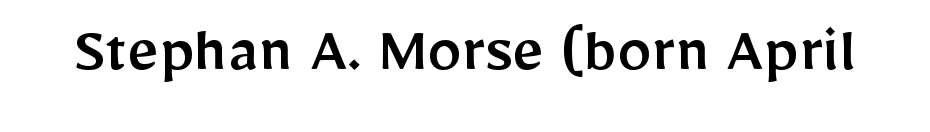
Is there any slant? The stems are plumb. Has an underline been added? It has not. Think of a printed novel: that variable character pitch is what you see here. The letterforms sit shoulder to shoulder at normal distance.
